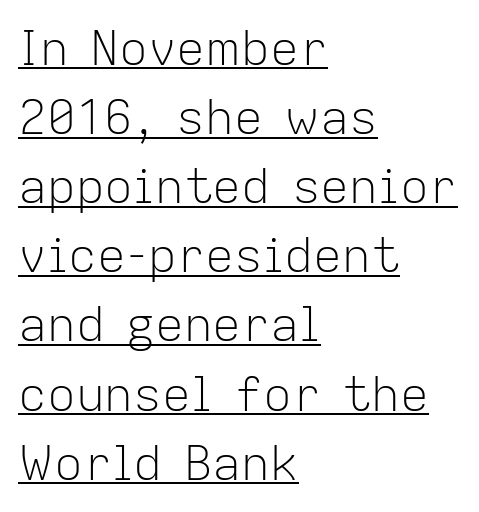
Between one letter and the next there's only the usual sliver of space. Observe the absence of serifs on each vertical stroke in this sample. Regarding leading, the lines here are spaced in the standard way. Looks like regular typesetting: each glyph gets only the width it needs. The typesetting does not lean heavy: it is not bold. This sample uses an upright cut, with every glyph sitting square on the baseline.
